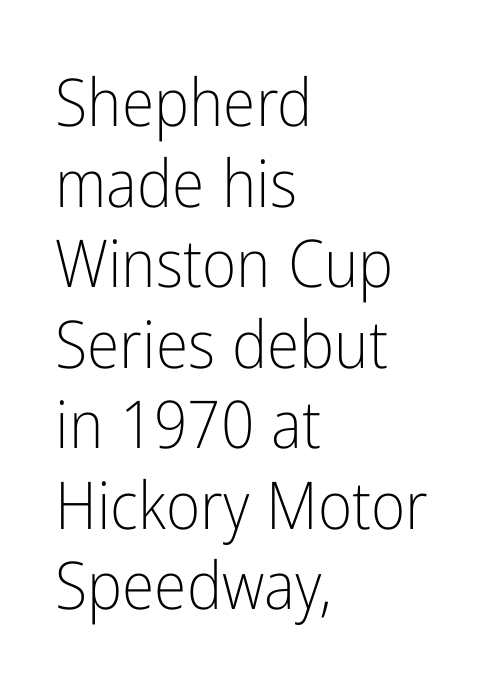
Q: Is the text bold? A: No.
Q: Is the text italic (slanted)? A: No, it is upright.
Q: Is the typeface a serif or a sans-serif typeface? A: Sans-serif.
Q: Is the text underlined? A: No.
Q: How is the paragraph aligned? A: Left-aligned.
Q: Is the spacing between letters normal or unusually wide? A: Normal.
Q: Width (condensed, normal, or wide)? A: Condensed.
Q: Stroke contrast? A: Low.
Q: x-height? A: Medium.
Q: Monospaced? A: No.
